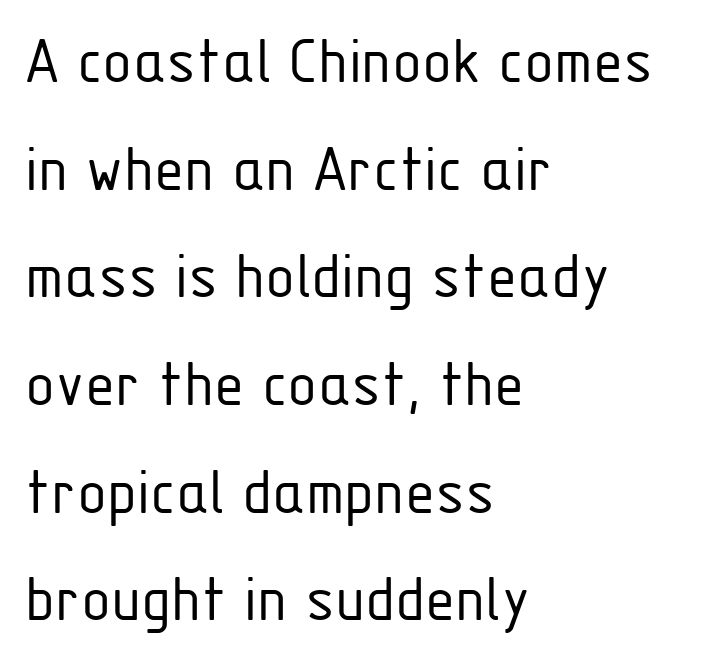
Type without underlining. No chunkiness to these letters — they're not bold. Successive baselines arrive at the customary interval. This sample uses a sans-serif face.
